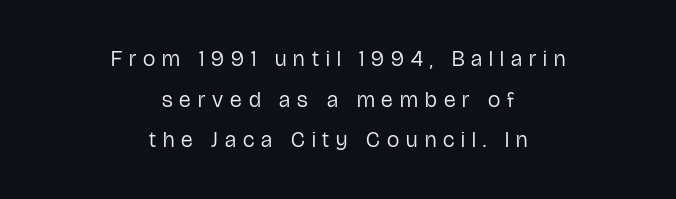
Q: Is the text bold? A: No.
Q: Is the text italic (slanted)? A: No, it is upright.
Q: Is the text underlined? A: No.
Q: How is the paragraph aligned? A: Centered.
Q: Is the spacing between letters normal or unusually wide? A: Unusually wide.
